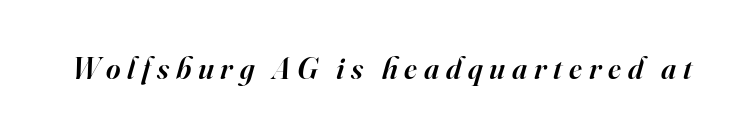
{"serif": "yes", "italic": "yes", "lean": "right", "slant_degrees": 16, "bold": "semi", "weight": "semibold", "width": "normal", "stroke_contrast": "high", "x_height": "small", "monospaced": "no", "underline": "no", "letter_spacing": "wide", "letter_spacing_em": 0.22, "glyph_px": 31}
